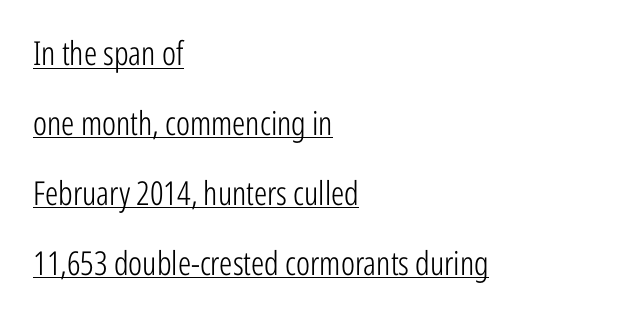
{"serif": "no", "italic": "no", "bold": "no", "weight": "light", "width": "condensed", "stroke_contrast": "low", "x_height": "medium", "monospaced": "no", "underline": "yes", "align": "left", "line_spacing": "loose", "line_spacing_ratio": 2.12, "letter_spacing": "normal", "letter_spacing_em": 0.0, "glyph_px": 33}
